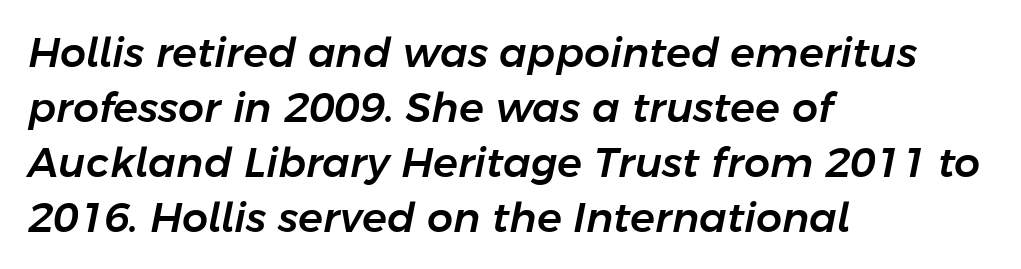
{"italic": "yes", "lean": "right", "slant_degrees": 11, "width": "normal", "stroke_contrast": "low", "x_height": "medium", "monospaced": "no", "underline": "no", "align": "left", "line_spacing": "normal", "line_spacing_ratio": 1.34, "letter_spacing": "normal", "letter_spacing_em": 0.0, "glyph_px": 41}
